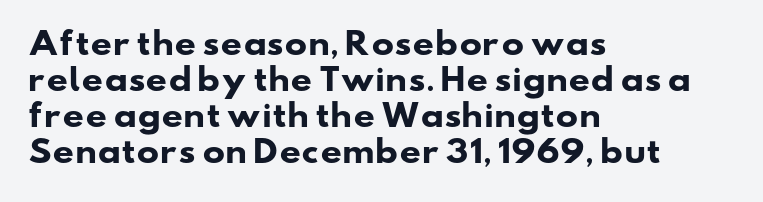
{"serif": "no", "bold": "yes", "weight": "heavy", "width": "wide", "stroke_contrast": "low", "x_height": "small", "monospaced": "no", "underline": "no", "align": "left", "line_spacing_ratio": 1.2, "letter_spacing": "normal", "letter_spacing_em": 0.0, "glyph_px": 30}
